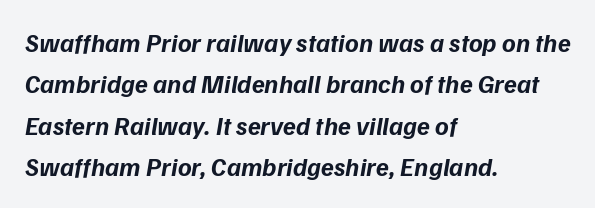
{"italic": "yes", "lean": "right", "slant_degrees": 9, "bold": "yes", "underline": "no", "align": "left", "line_spacing": "normal", "line_spacing_ratio": 1.59, "letter_spacing": "normal", "letter_spacing_em": 0.0, "glyph_px": 26}
